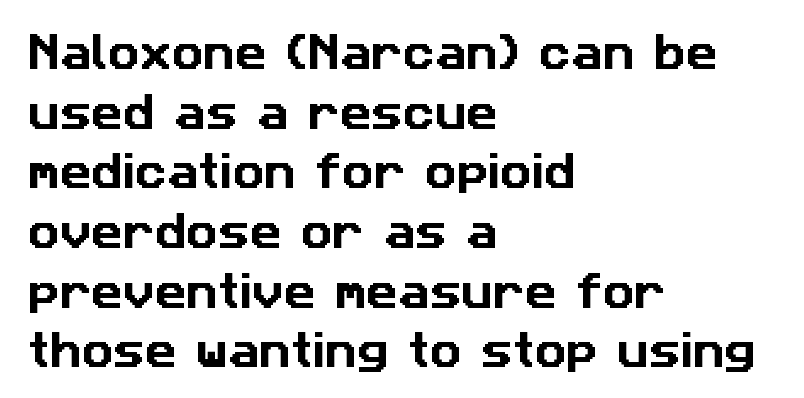
The image shows 39 px sans-serif type; set left-aligned, normal line spacing (1.53x), normal letter spacing, not underlined; low stroke contrast and a medium x-height.
